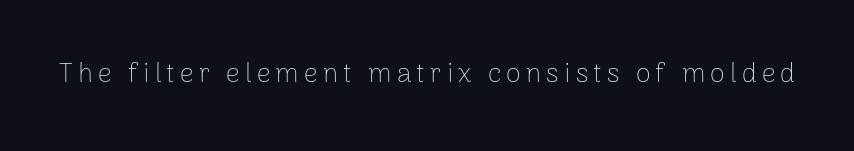
Q: Is the text bold? A: No.
Q: Is the text italic (slanted)? A: No, it is upright.
Q: Is the text underlined? A: No.
